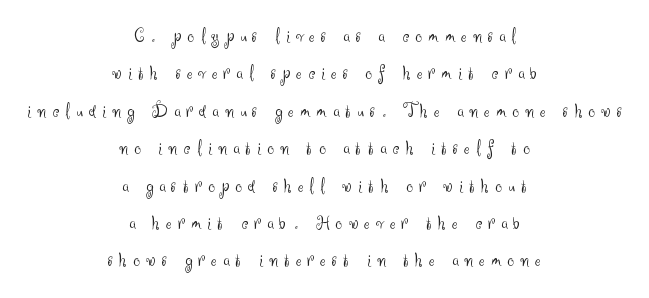
Q: Is the text bold? A: No.
Q: Is the text italic (slanted)? A: No, it is upright.
Q: Is the text underlined? A: No.
Q: How is the paragraph aligned? A: Centered.
Q: Is the spacing between letters normal or unusually wide? A: Unusually wide.
